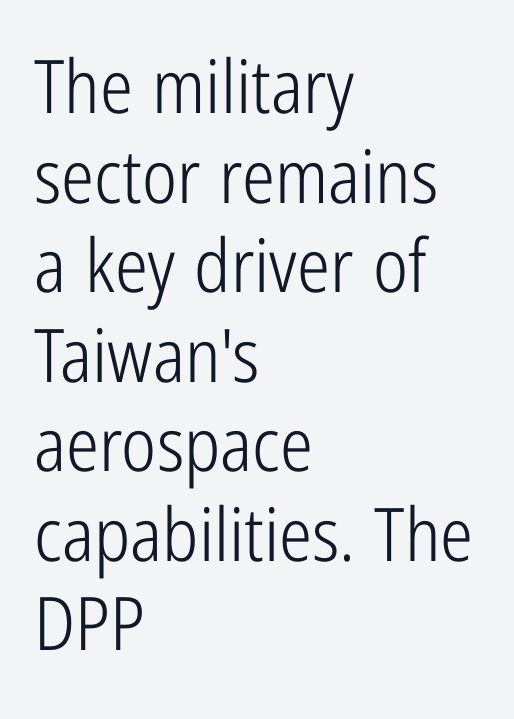
{"serif": "no", "italic": "no", "bold": "no", "weight": "light", "width": "condensed", "stroke_contrast": "low", "x_height": "medium", "monospaced": "no", "underline": "no", "align": "left", "line_spacing_ratio": 1.21, "letter_spacing": "normal", "letter_spacing_em": 0.0, "glyph_px": 74}
